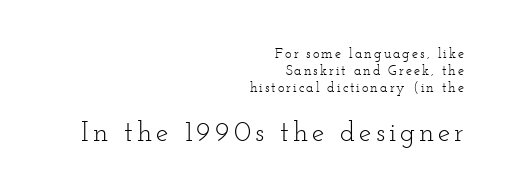
Here the second block reads like a headline and the first like body copy. Check where the strokes stop: tiny serifs finish them off. The specimen reads as upright at a glance. This rendering uses right alignment, leaving the left contour irregular. Here the designer chose a conventional face with non-uniform glyph widths. Vertical stems look standard width or narrower in stroke.
